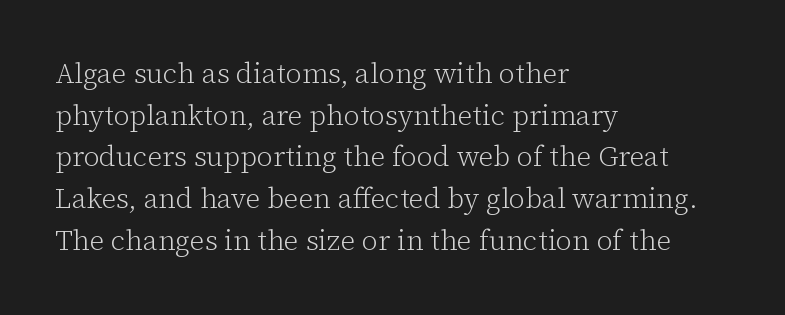
{"serif": "yes", "italic": "no", "bold": "no", "weight": "light", "width": "normal", "stroke_contrast": "low", "x_height": "medium", "monospaced": "no", "underline": "no", "align": "left", "line_spacing": "normal", "line_spacing_ratio": 1.49, "letter_spacing": "normal", "letter_spacing_em": 0.0, "glyph_px": 28}
